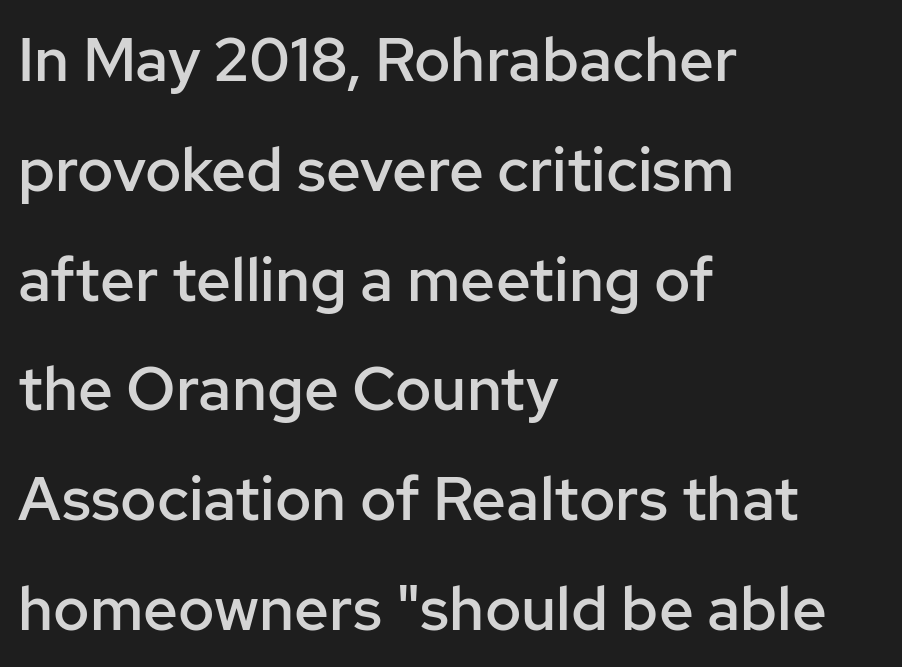
The image shows 61 px semibold sans-serif type, upright; set left-aligned, line spacing 1.8x, normal letter spacing, not underlined; low stroke contrast and a medium x-height.
